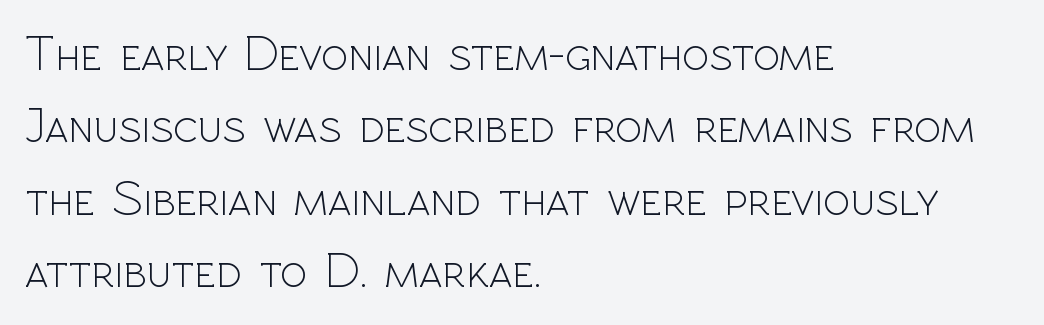
Spacing verdict: proportional, widths tailored to each character. A typesetter would mark this as roman, not italic. The text was rendered using a sans face with plain stroke endings. No chunkiness to these letters — they're not bold. The rendering anchors every line to the left-hand side.
